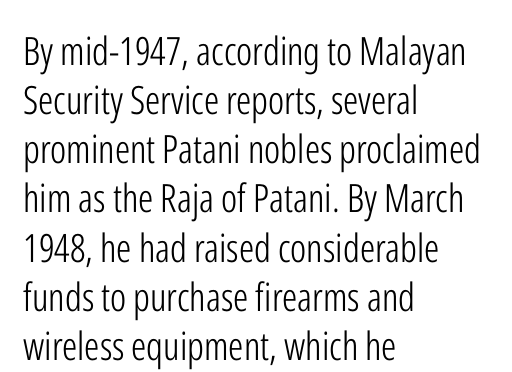
{"serif": "no", "italic": "no", "bold": "no", "weight": "light", "width": "condensed", "stroke_contrast": "low", "x_height": "medium", "monospaced": "no", "underline": "no", "align": "left", "line_spacing": "normal", "line_spacing_ratio": 1.26, "letter_spacing": "normal", "letter_spacing_em": 0.0, "glyph_px": 39}
